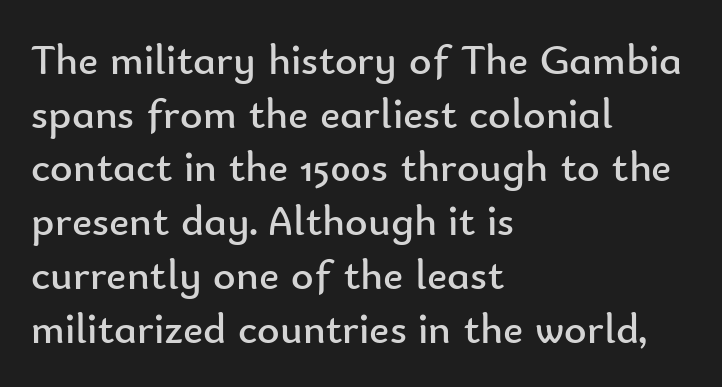
{"serif": "no", "italic": "no", "bold": "no", "weight": "regular", "width": "normal", "stroke_contrast": "low", "x_height": "small", "monospaced": "no", "underline": "no", "align": "left", "line_spacing": "normal", "line_spacing_ratio": 1.25, "letter_spacing": "normal", "letter_spacing_em": 0.0, "glyph_px": 43}
